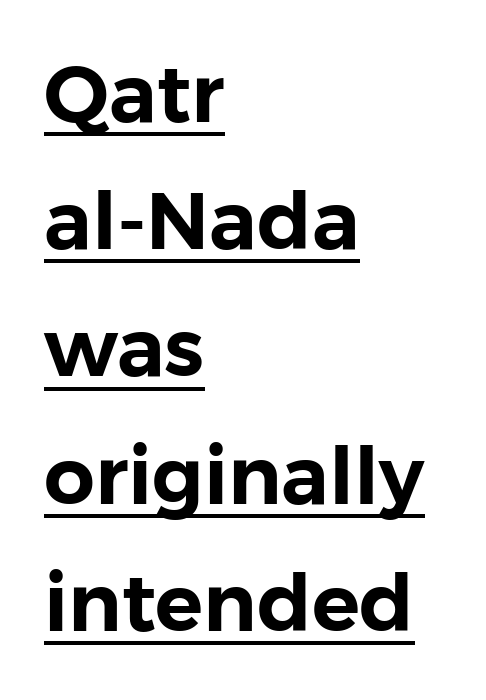
{"serif": "no", "italic": "no", "width": "normal", "stroke_contrast": "low", "x_height": "medium", "monospaced": "no", "underline": "yes", "align": "left", "line_spacing": "normal", "line_spacing_ratio": 1.59, "letter_spacing": "normal", "letter_spacing_em": 0.0, "glyph_px": 80}
